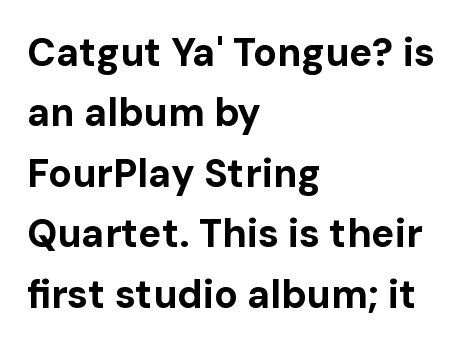
Weight check: bold — yes, fully. The passage shown is not underscored anywhere. Leading: standard. The typesetter chose a ragged-right arrangement here.
